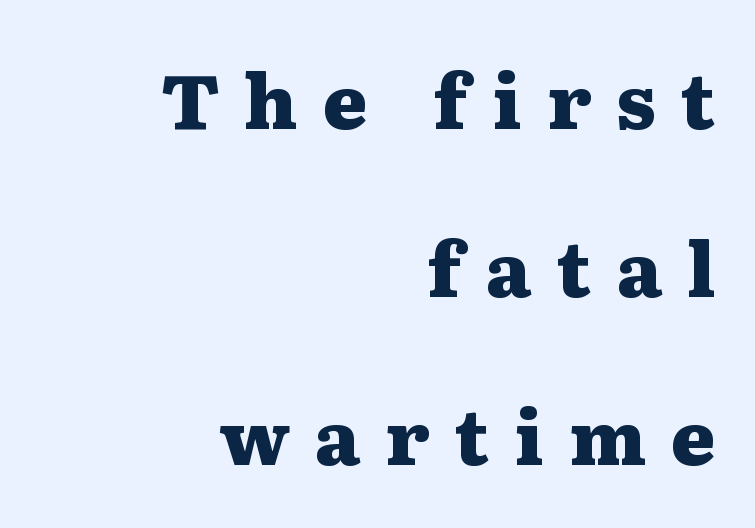
Q: Is the text bold? A: Yes.
Q: Is the text italic (slanted)? A: No, it is upright.
Q: Is the typeface a serif or a sans-serif typeface? A: Serif.
Q: Is the text underlined? A: No.
Q: How is the paragraph aligned? A: Right-aligned.
Q: Is the spacing between letters normal or unusually wide? A: Unusually wide.
Q: Is the spacing between lines tight, normal or loose? A: Loose.
Q: Width (condensed, normal, or wide)? A: Wide.
Q: Stroke contrast? A: Medium.
Q: x-height? A: Medium.
Q: Monospaced? A: No.
